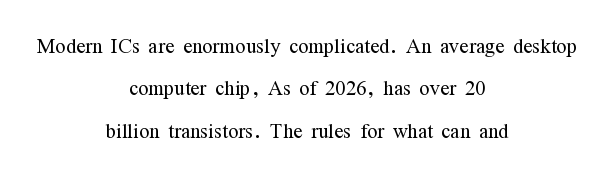
The image shows 27 px text type, upright; set centered, normal line spacing (1.57x), normal letter spacing, not underlined.
